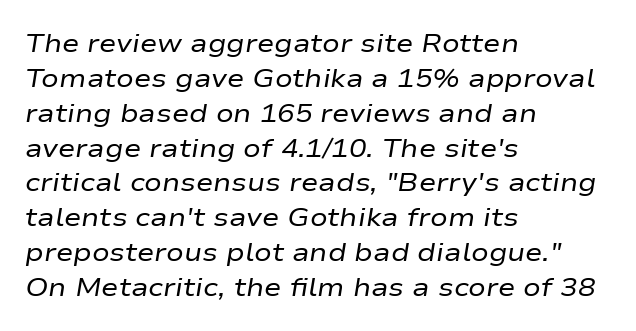
The image shows 26 px text type, italic (leaning right); set left-aligned, normal line spacing (1.34x), normal letter spacing, not underlined.
